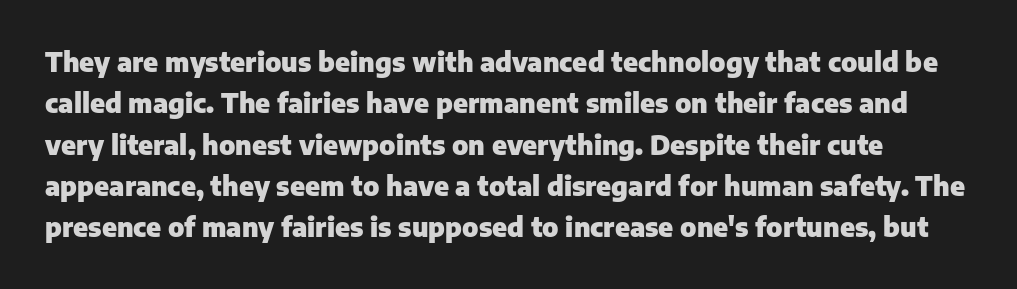
Q: Is the text bold? A: Yes.
Q: Is the text italic (slanted)? A: No, it is upright.
Q: Is the text underlined? A: No.
Q: Is the spacing between letters normal or unusually wide? A: Normal.
Q: Is the spacing between lines tight, normal or loose? A: Normal.
